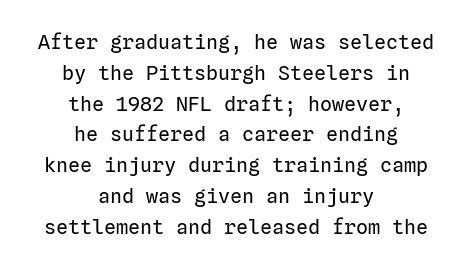
The typeface has the unassuming heft of standard copy or less. No extra tracking has been applied to these lines. This sample uses an upright cut, with every glyph sitting square on the baseline. Anything drawn beneath the words? Only blank space. Leftover space on each line is divided equally before and after the words.
